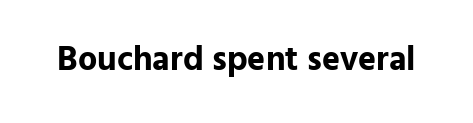
The letters advance in unequal steps, a hallmark of proportional type. The font's upright variant was chosen for this text. Every letter is thick-stroked: bold, no question. Decoration check: the copy has no underline.
